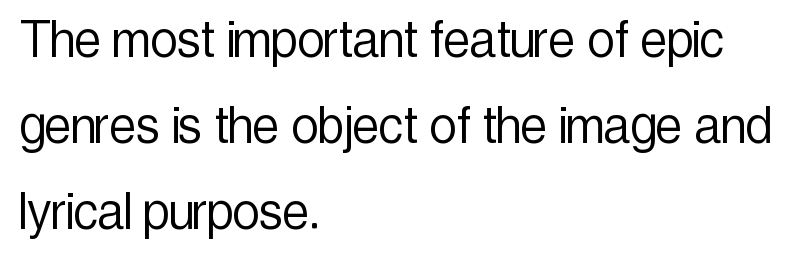
{"serif": "no", "italic": "no", "bold": "no", "weight": "light", "width": "condensed", "x_height": "medium", "monospaced": "no", "underline": "no", "align": "left", "line_spacing": "normal", "line_spacing_ratio": 1.43, "letter_spacing": "normal", "letter_spacing_em": 0.0, "glyph_px": 60}
